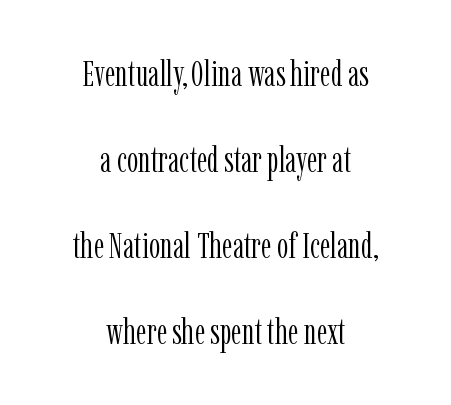
{"serif": "yes", "italic": "no", "bold": "no", "weight": "light", "width": "condensed", "stroke_contrast": "low", "x_height": "medium", "monospaced": "no", "underline": "no", "align": "center", "line_spacing": "loose", "line_spacing_ratio": 2.39, "letter_spacing": "normal", "letter_spacing_em": 0.0, "glyph_px": 36}
